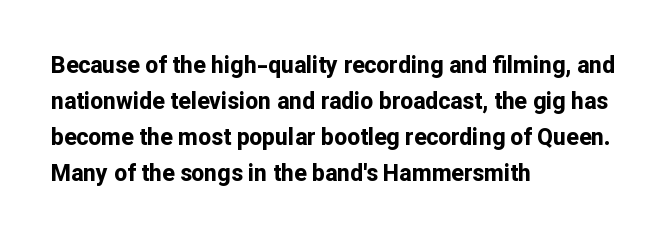
Notice how descenders clear the ascenders below comfortably — that's standard leading. The sample has been set heavy, in full bold. Italic? Not at all — the glyphs are vertical. A bare baseline throughout the passage. The rag falls on the right side of this text block. Inter-character spacing is left at the font's built-in metrics.
